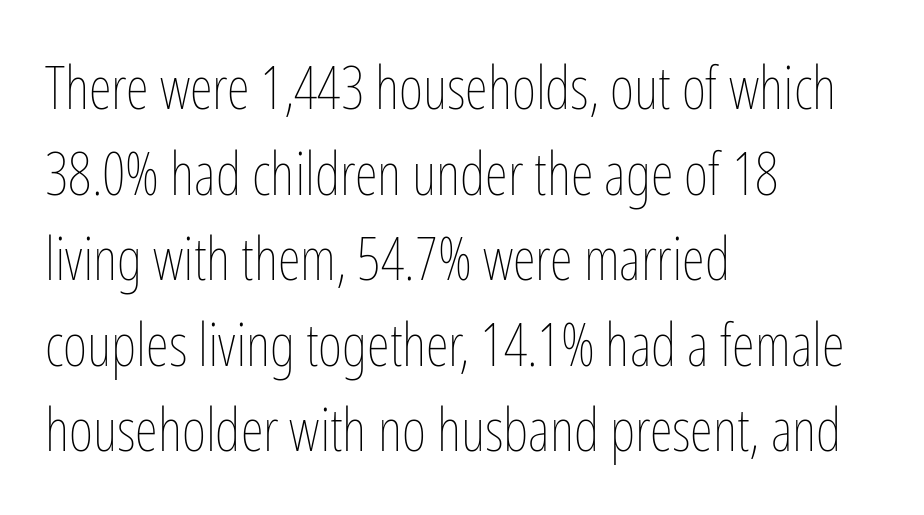
The image shows 59 px thin, condensed type, upright; set left-aligned, normal line spacing (1.45x), normal letter spacing, not underlined; low stroke contrast and a medium x-height.
